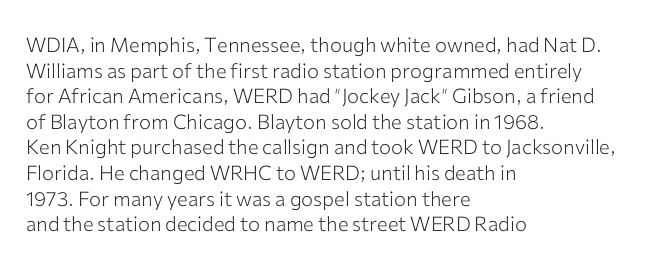
The image shows 20 px text type, upright; set left-aligned, normal line spacing (1.28x), normal letter spacing, not underlined.
